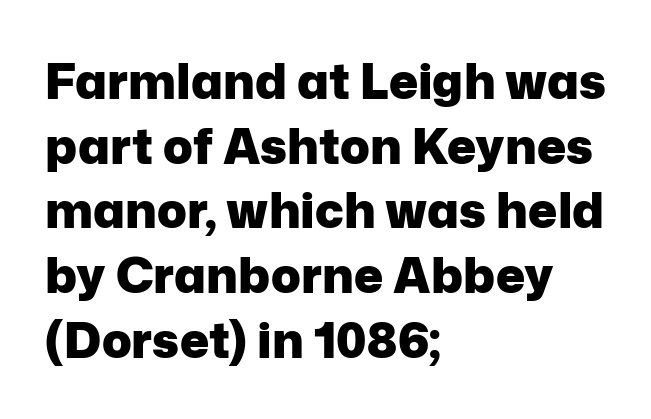
Q: Is the text bold? A: Yes.
Q: Is the text italic (slanted)? A: No, it is upright.
Q: Is the typeface a serif or a sans-serif typeface? A: Sans-serif.
Q: Is the text underlined? A: No.
Q: How is the paragraph aligned? A: Left-aligned.
Q: Is the spacing between letters normal or unusually wide? A: Normal.
Q: Is the spacing between lines tight, normal or loose? A: Normal.
Q: Width (condensed, normal, or wide)? A: Normal.
Q: Stroke contrast? A: Low.
Q: x-height? A: Medium.
Q: Monospaced? A: No.
